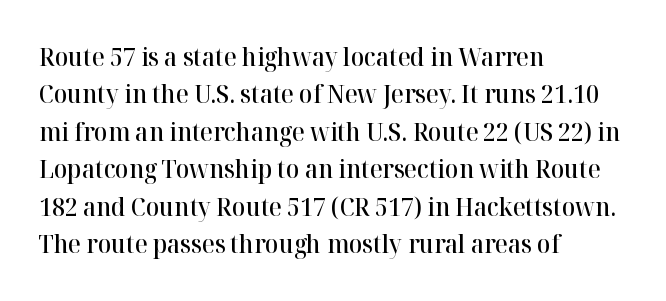
Standard letterfit; no display-style spreading of the glyphs. A bare baseline throughout the passage. Baseline-to-baseline distance is the conventional proportion of letter height. The axis of the letterforms is exactly vertical. The passage shown is semibold, sitting just below true bold. The lines are quadded left.
